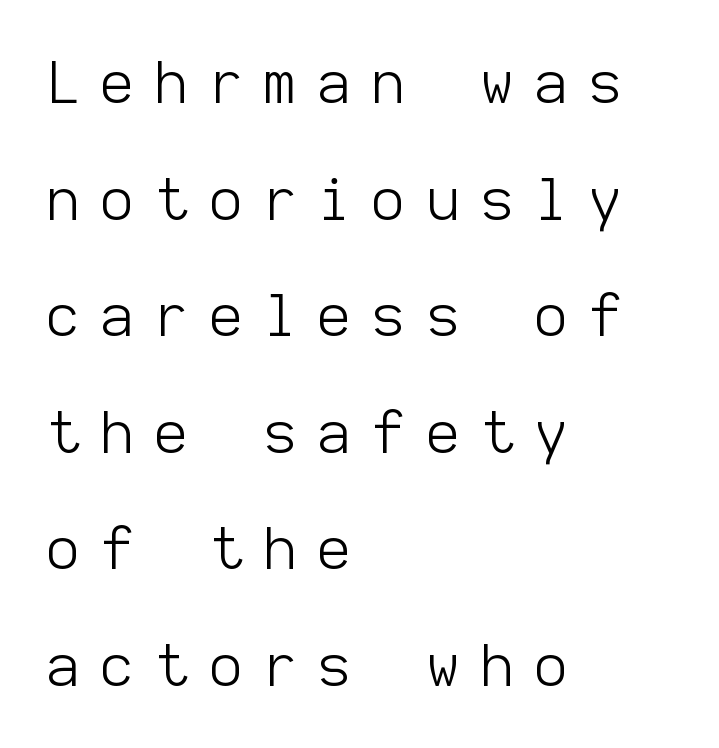
Q: Is the text bold? A: No.
Q: Is the text italic (slanted)? A: No, it is upright.
Q: Is the typeface a serif or a sans-serif typeface? A: Sans-serif.
Q: Is the text underlined? A: No.
Q: How is the paragraph aligned? A: Left-aligned.
Q: Is the spacing between letters normal or unusually wide? A: Unusually wide.
Q: Is the spacing between lines tight, normal or loose? A: Loose.
Q: Width (condensed, normal, or wide)? A: Normal.
Q: Stroke contrast? A: Low.
Q: x-height? A: Medium.
Q: Monospaced? A: Yes.
